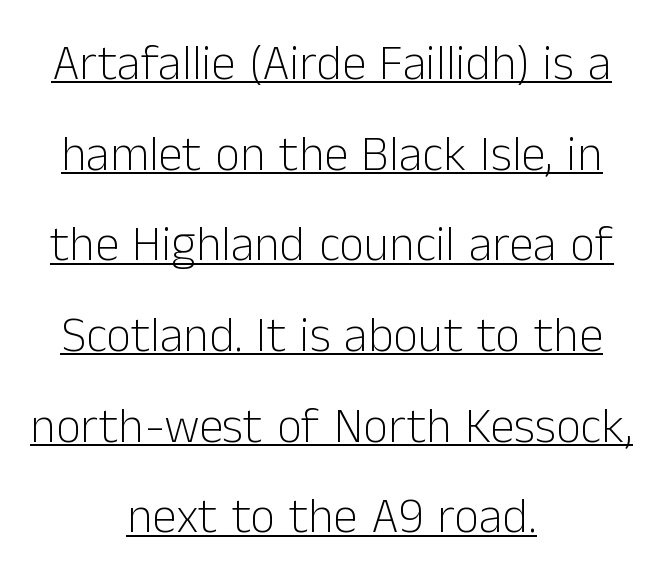
{"serif": "no", "italic": "no", "bold": "no", "weight": "light", "width": "normal", "stroke_contrast": "low", "x_height": "medium", "monospaced": "no", "underline": "yes", "align": "center", "line_spacing_ratio": 1.85, "letter_spacing": "normal", "letter_spacing_em": 0.0, "glyph_px": 49}
